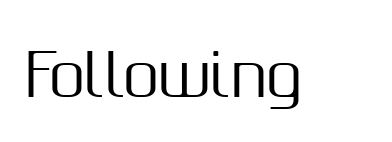
Q: Is the text italic (slanted)? A: No, it is upright.
Q: Is the typeface a serif or a sans-serif typeface? A: Sans-serif.
Q: Is the text underlined? A: No.
Q: Is the spacing between letters normal or unusually wide? A: Normal.
Q: Width (condensed, normal, or wide)? A: Normal.
Q: Stroke contrast? A: Medium.
Q: x-height? A: Medium.
Q: Monospaced? A: No.
